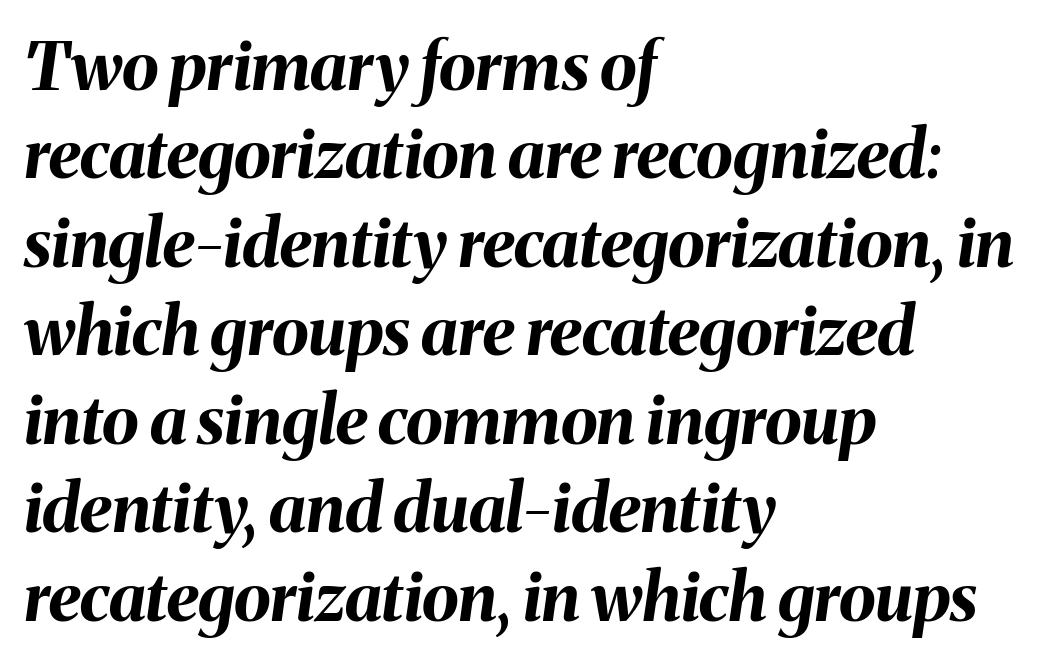
{"italic": "yes", "lean": "right", "slant_degrees": 8, "bold": "yes", "weight": "bold", "width": "normal", "stroke_contrast": "medium", "x_height": "medium", "monospaced": "no", "underline": "no", "align": "left", "line_spacing": "normal", "line_spacing_ratio": 1.32, "letter_spacing": "normal", "letter_spacing_em": 0.0, "glyph_px": 67}
